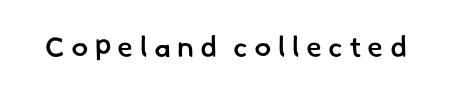
Q: Is the text bold? A: Semi-bold.
Q: Is the typeface a serif or a sans-serif typeface? A: Sans-serif.
Q: Is the text underlined? A: No.
Q: Is the spacing between letters normal or unusually wide? A: Unusually wide.
Q: Width (condensed, normal, or wide)? A: Normal.
Q: Stroke contrast? A: Low.
Q: x-height? A: Small.
Q: Monospaced? A: No.
